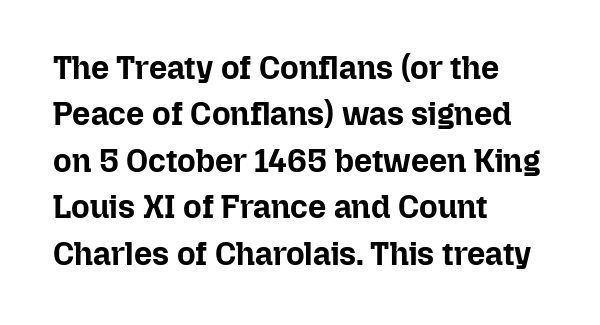
The image shows 32 px bold type, upright; set left-aligned, normal line spacing (1.45x), normal letter spacing, not underlined; low stroke contrast and a medium x-height.
